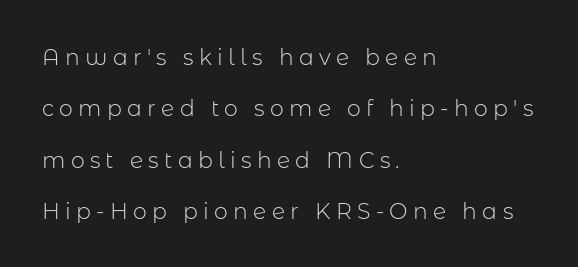
{"italic": "no", "bold": "no", "underline": "no", "align": "left", "line_spacing": "loose", "line_spacing_ratio": 2.33, "letter_spacing": "wide", "letter_spacing_em": 0.24, "glyph_px": 22}
